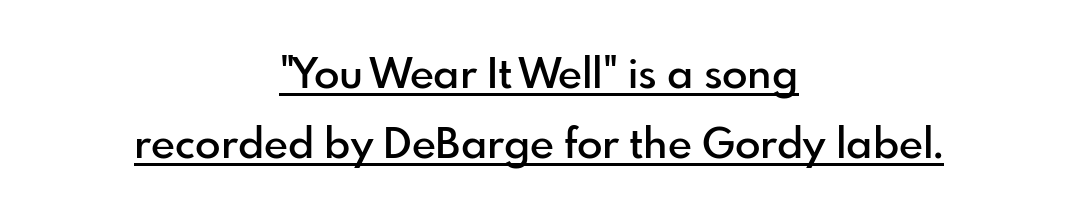
The image shows 42 px semibold sans-serif type, upright; set centered, normal line spacing (1.67x), normal letter spacing, underlined; low stroke contrast and a small x-height.
